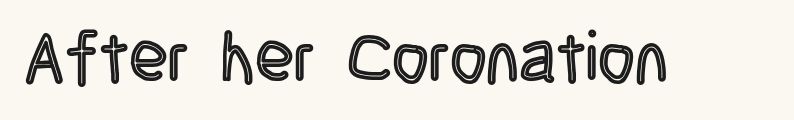
The image shows 71 px condensed type, upright; set normal letter spacing, not underlined; a large x-height.
